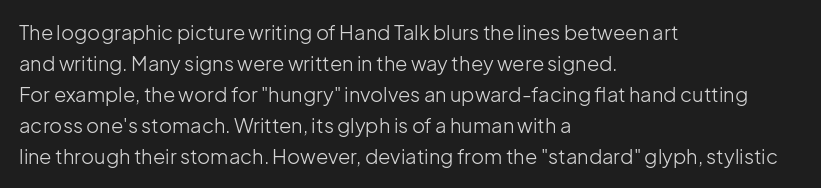
Q: Is the text bold? A: No.
Q: Is the text italic (slanted)? A: No, it is upright.
Q: Is the text underlined? A: No.
Q: How is the paragraph aligned? A: Left-aligned.
Q: Is the spacing between letters normal or unusually wide? A: Normal.
Q: Is the spacing between lines tight, normal or loose? A: Normal.
